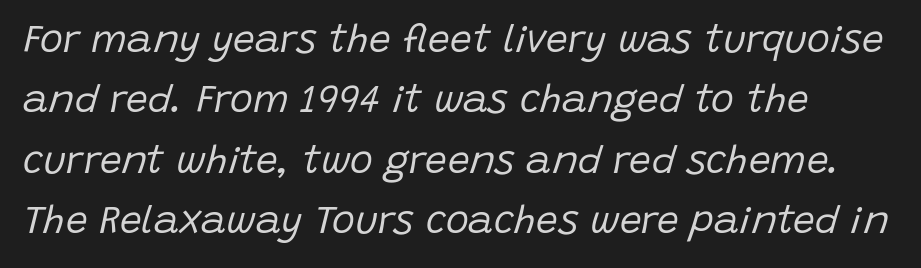
{"italic": "yes", "lean": "right", "slant_degrees": 15, "bold": "no", "weight": "regular", "width": "normal", "stroke_contrast": "low", "x_height": "large", "monospaced": "no", "underline": "no", "align": "left", "line_spacing": "normal", "line_spacing_ratio": 1.55, "letter_spacing": "normal", "letter_spacing_em": 0.0, "glyph_px": 39}
